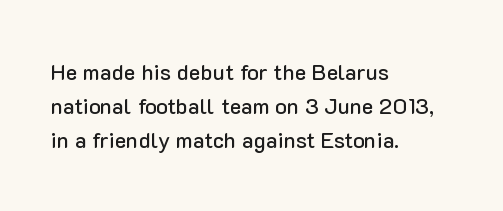
The image shows 22 px text type, upright; set left-aligned, normal line spacing (1.54x), normal letter spacing, not underlined.
